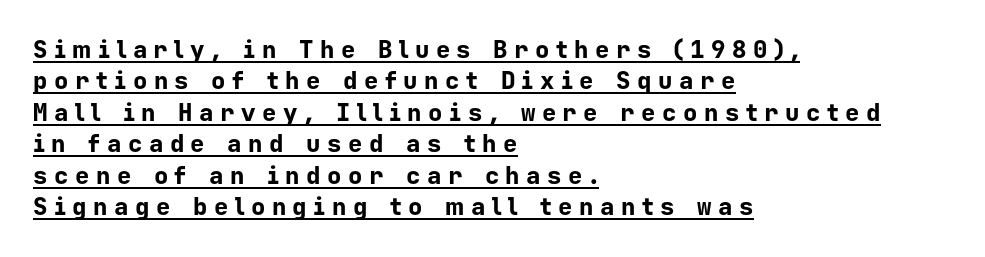
In designer terms, the underline attribute is active on this setting. The lettering holds an erect, upright posture throughout. Compared with typical body copy, the letter spacing here is much looser. Set as a true bold cut, around the 700 mark.
